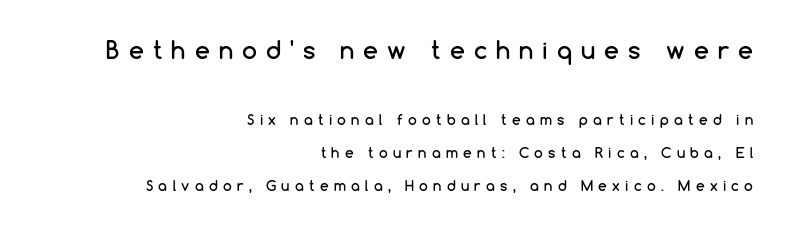
Typeset ragged left — the right edge is the straight one. Descender tails drop into unmarked territory. Every stem runs plumb, perpendicular to the baseline. You could fit nearly another row in the gap between these rows. Substantial extra tracking has been applied to these lines.
